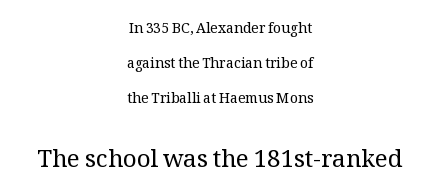
{"italic": "no", "bold": "no", "underline": "no", "align": "center", "line_spacing": "loose", "line_spacing_ratio": 2.5, "letter_spacing": "normal", "letter_spacing_em": 0.0, "larger_block": "second", "size_ratio": 1.71, "glyph_px": 24}
